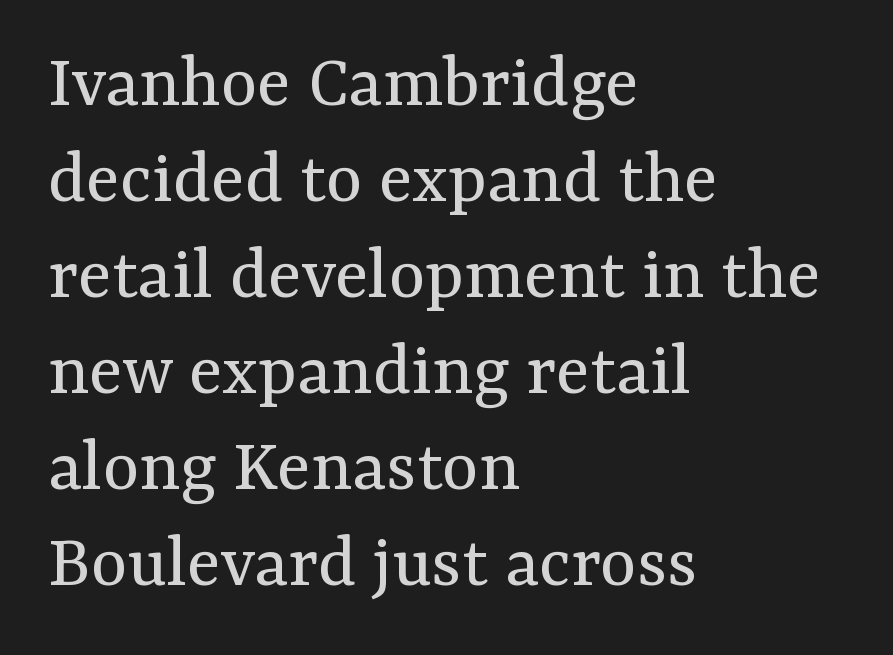
Q: Is the text bold? A: No.
Q: Is the text italic (slanted)? A: No, it is upright.
Q: Is the typeface a serif or a sans-serif typeface? A: Serif.
Q: Is the text underlined? A: No.
Q: How is the paragraph aligned? A: Left-aligned.
Q: Is the spacing between letters normal or unusually wide? A: Normal.
Q: Width (condensed, normal, or wide)? A: Normal.
Q: Stroke contrast? A: Medium.
Q: x-height? A: Medium.
Q: Monospaced? A: No.
